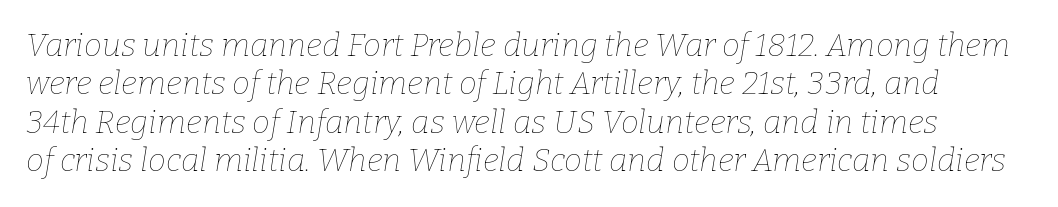
{"italic": "yes", "lean": "right", "slant_degrees": 9, "bold": "no", "weight": "thin", "width": "normal", "stroke_contrast": "low", "x_height": "medium", "monospaced": "no", "underline": "no", "line_spacing_ratio": 1.2, "letter_spacing": "normal", "letter_spacing_em": 0.0, "glyph_px": 32}
